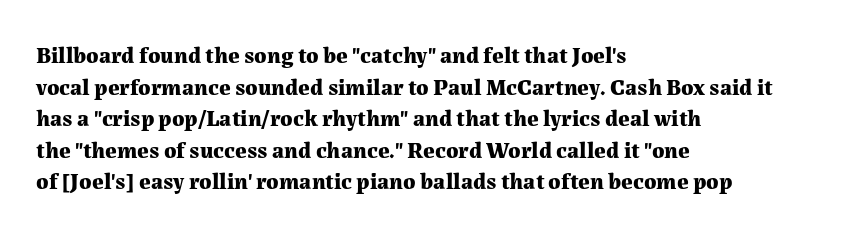
{"italic": "no", "bold": "yes", "underline": "no", "align": "left", "line_spacing": "normal", "line_spacing_ratio": 1.37, "letter_spacing": "normal", "letter_spacing_em": 0.0, "glyph_px": 23}
